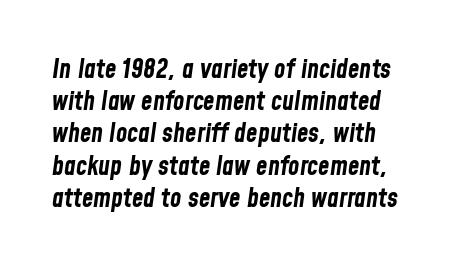
The horizontal fit of the characters is conventional and even. In CSS terms this would be text-align: left. The string is rendered with underlining switched off. Characters are canted at an angle relative to the baseline's perpendicular. Does the weight exceed regular? Yes, all the way to bold.
